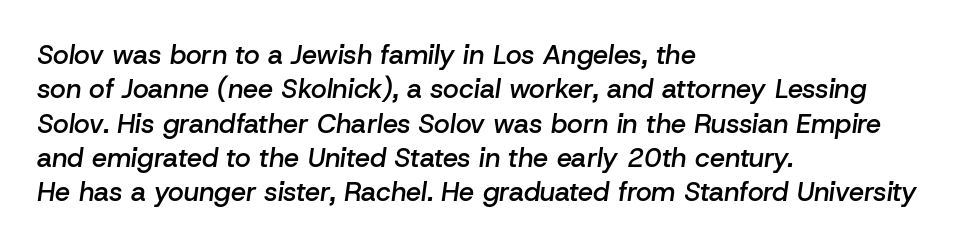
Q: Is the text bold? A: Semi-bold.
Q: Is the text italic (slanted)? A: Yes, it leans right by about 8 degrees.
Q: Is the text underlined? A: No.
Q: How is the paragraph aligned? A: Left-aligned.
Q: Is the spacing between letters normal or unusually wide? A: Normal.
Q: Is the spacing between lines tight, normal or loose? A: Normal.
